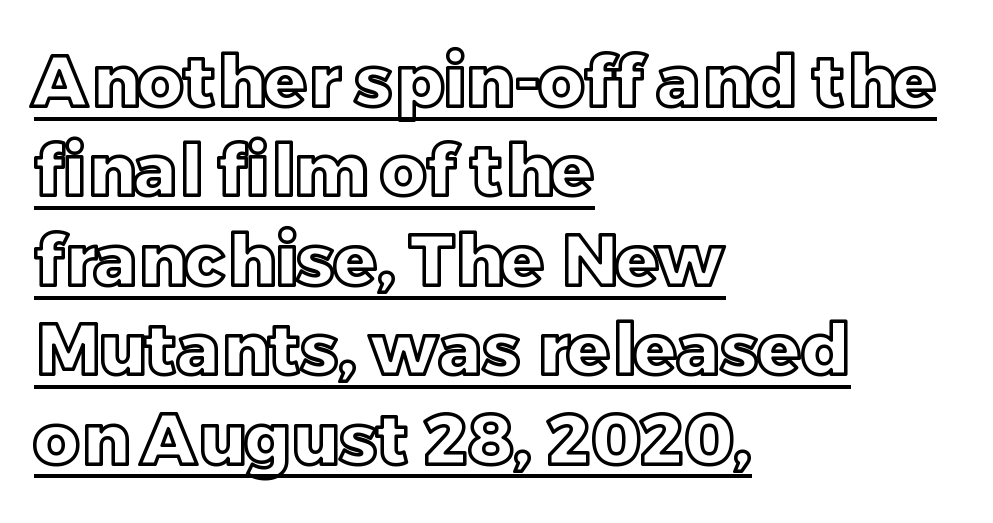
The image shows 71 px text type, upright; set left-aligned, normal line spacing (1.26x), normal letter spacing, underlined; a large x-height.
